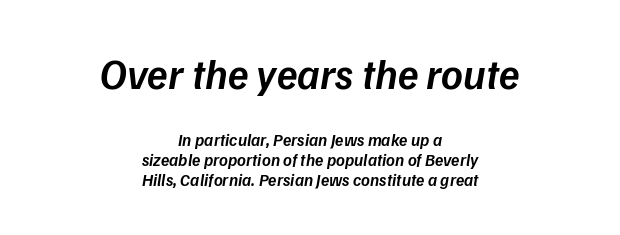
The image shows 42 px semibold type, italic (leaning right); set centered, line spacing 1.17x, normal letter spacing, not underlined; the first (top) block is 2.47x larger; low stroke contrast and a medium x-height.
